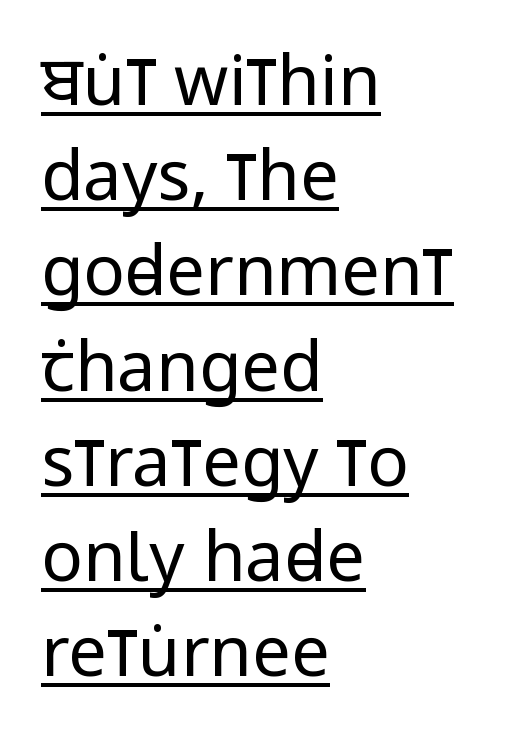
Caption: lettering with a line underneath. Reading down the column, the eye jumps a familiar distance to each next line. Typographically, this falls in the sans-serif category. This sample has the flowing, uneven cadence of proportional lettering. The lines in this sample share a left origin and differ only in where they stop. Is the stroke heavy? The answer is a plain regular-or-lighter.
